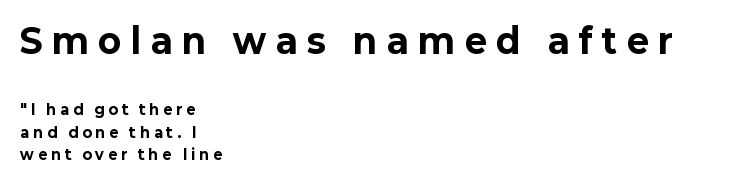
The image shows 34 px bold sans-serif type, upright; set left-aligned, normal line spacing (1.59x), unusually wide letter spacing (+0.29 em), not underlined; the first (top) block is 2.43x larger; low stroke contrast and a medium x-height.
